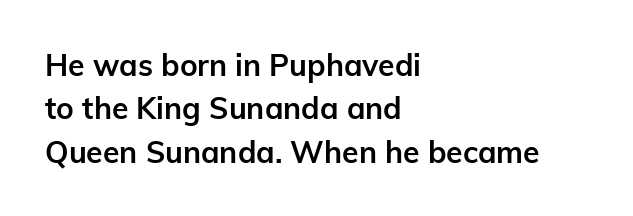
The letterforms sit shoulder to shoulder at normal distance. Serifs: no, the terminals of the letterforms are clean. Do the characters align in a grid? No, the font is proportional. Bold? Absolutely — the strokes are thick and heavy. The specimen reads as upright at a glance.
